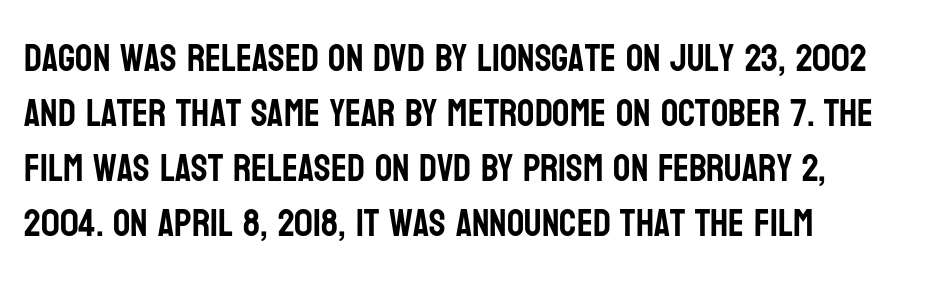
Q: Is the text italic (slanted)? A: No, it is upright.
Q: Is the typeface a serif or a sans-serif typeface? A: Sans-serif.
Q: Is the text underlined? A: No.
Q: Is the spacing between letters normal or unusually wide? A: Normal.
Q: Is the spacing between lines tight, normal or loose? A: Normal.
Q: Width (condensed, normal, or wide)? A: Condensed.
Q: Stroke contrast? A: Low.
Q: x-height? A: Large.
Q: Monospaced? A: No.
